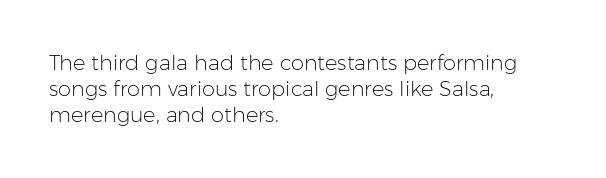
Q: Is the text bold? A: No.
Q: Is the text italic (slanted)? A: No, it is upright.
Q: Is the text underlined? A: No.
Q: How is the paragraph aligned? A: Left-aligned.
Q: Is the spacing between letters normal or unusually wide? A: Normal.
Q: Is the spacing between lines tight, normal or loose? A: Normal.
